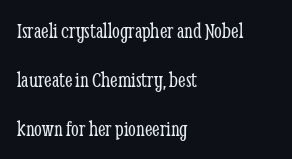
The line-height multiplier appears high, well above default. The specimen omits any rule beneath the text block's lines. The type is set solid horizontally, with unmodified tracking. The strokes are not fattened; the text isn't bold.
